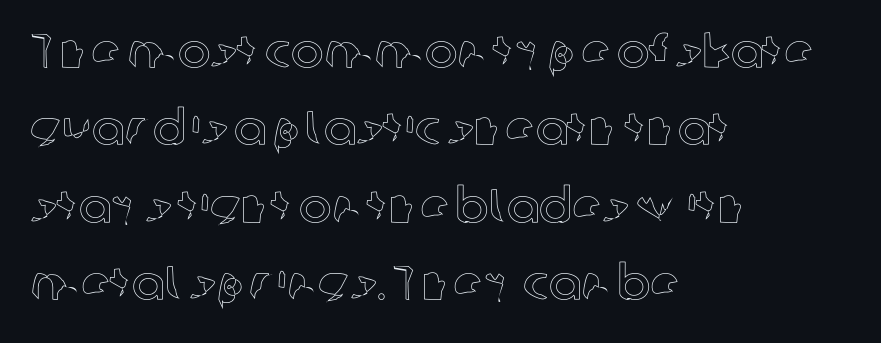
Q: Is the text italic (slanted)? A: No, it is upright.
Q: Is the text underlined? A: No.
Q: How is the paragraph aligned? A: Left-aligned.
Q: Is the spacing between letters normal or unusually wide? A: Normal.
Q: Is the spacing between lines tight, normal or loose? A: Normal.
Q: Width (condensed, normal, or wide)? A: Normal.
Q: x-height? A: Medium.
Q: Monospaced? A: No.
